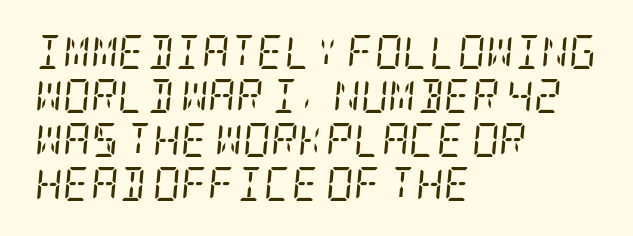
Slanted lettering throughout. The designer went with a serif here, giving each stem small feet. Weight class: somewhere from thin through regular. The baseline area is clear.
